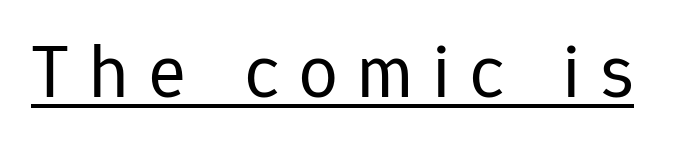
Stems here are at most as thick as an everyday book face. Descenders here cross a horizontal rule under the line. Look at the bottom of the vertical strokes: they stop flat, with no serifs. Unlike italic type, these characters show no tilt at all. Glyph-to-glyph distance is far greater than everyday printed text.
